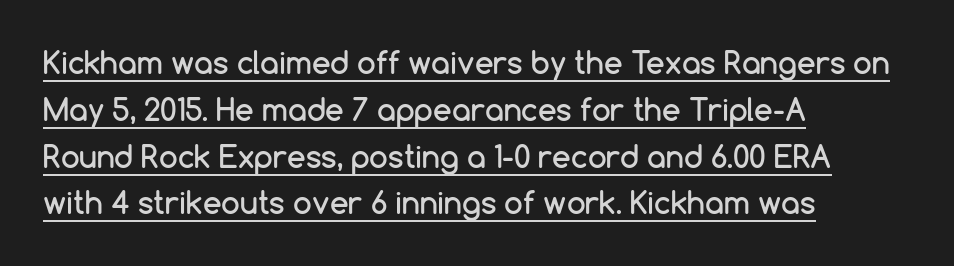
Visually the block forms a straight wall on the left and a jagged coastline on the right. What stands out about the letter spacing? Nothing — it is the standard amount. These lines are rendered in a variable-pitch font. A baseline rule has been typeset under these characters. What kind of face is this? One without serifs — a sans.
